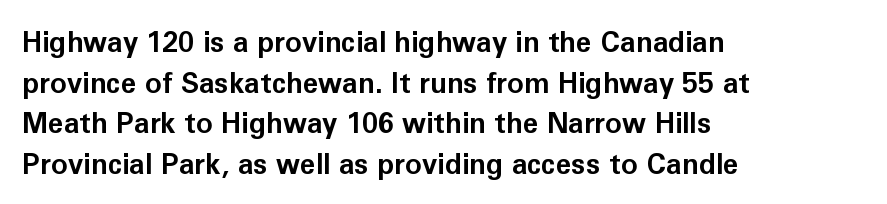
These lines are composed in type without serifs. Between one letter and the next there's only the usual sliver of space. A typesetter would call this proportional, since set widths differ per character. Regular leading. The strip under each line holds only bare page.
